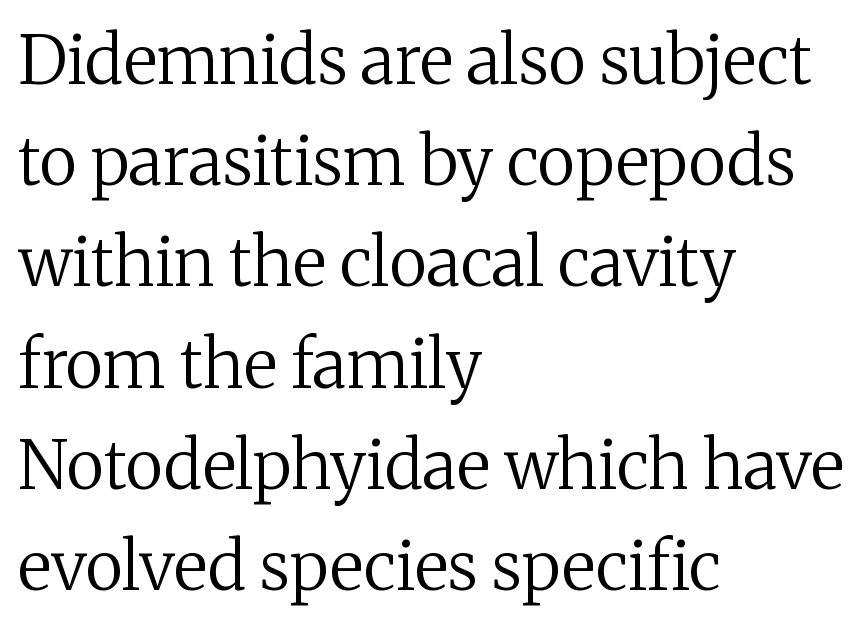
{"serif": "yes", "italic": "no", "bold": "no", "weight": "regular", "width": "normal", "stroke_contrast": "medium", "x_height": "medium", "monospaced": "no", "underline": "no", "align": "left", "line_spacing": "normal", "line_spacing_ratio": 1.51, "letter_spacing": "normal", "letter_spacing_em": 0.0, "glyph_px": 67}
